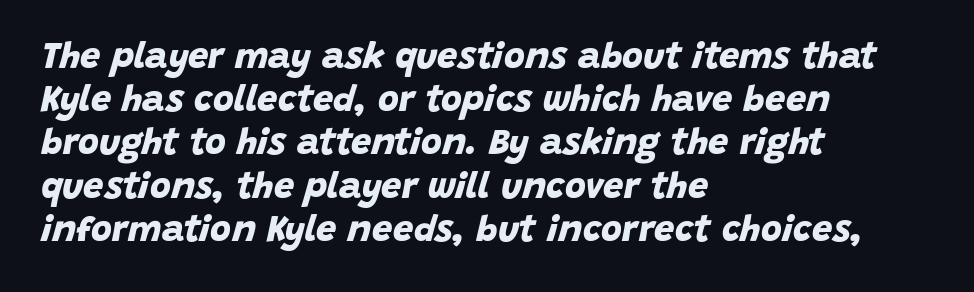
Q: Is the text bold? A: Yes.
Q: Is the typeface a serif or a sans-serif typeface? A: Sans-serif.
Q: Is the text underlined? A: No.
Q: How is the paragraph aligned? A: Left-aligned.
Q: Is the spacing between letters normal or unusually wide? A: Normal.
Q: Width (condensed, normal, or wide)? A: Normal.
Q: Stroke contrast? A: Low.
Q: x-height? A: Large.
Q: Monospaced? A: No.
